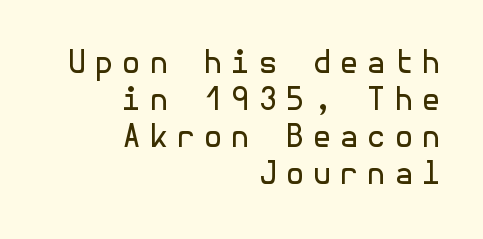
Q: Is the text bold? A: No.
Q: Is the text italic (slanted)? A: No, it is upright.
Q: Is the typeface a serif or a sans-serif typeface? A: Sans-serif.
Q: Is the text underlined? A: No.
Q: How is the paragraph aligned? A: Right-aligned.
Q: Is the spacing between letters normal or unusually wide? A: Unusually wide.
Q: Width (condensed, normal, or wide)? A: Normal.
Q: x-height? A: Medium.
